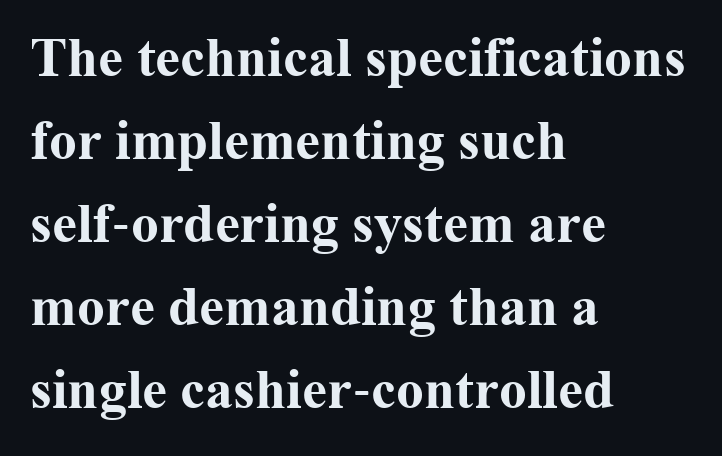
Q: Is the text bold? A: Yes.
Q: Is the text italic (slanted)? A: No, it is upright.
Q: Is the typeface a serif or a sans-serif typeface? A: Serif.
Q: Is the text underlined? A: No.
Q: How is the paragraph aligned? A: Left-aligned.
Q: Is the spacing between letters normal or unusually wide? A: Normal.
Q: Is the spacing between lines tight, normal or loose? A: Normal.
Q: Width (condensed, normal, or wide)? A: Normal.
Q: Stroke contrast? A: Medium.
Q: x-height? A: Medium.
Q: Monospaced? A: No.
